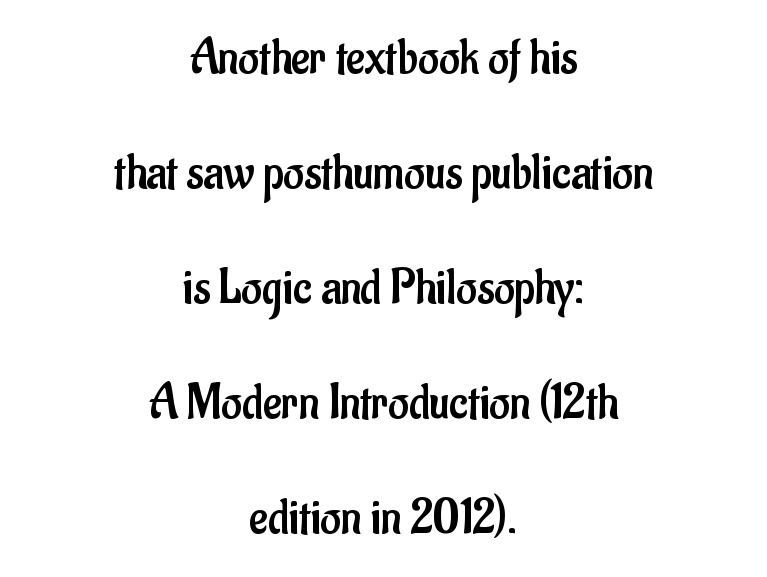
The image shows 50 px regular-weight, condensed sans-serif type, upright; set centered, loose line spacing (2.3x), normal letter spacing, not underlined; low stroke contrast and a small x-height.
